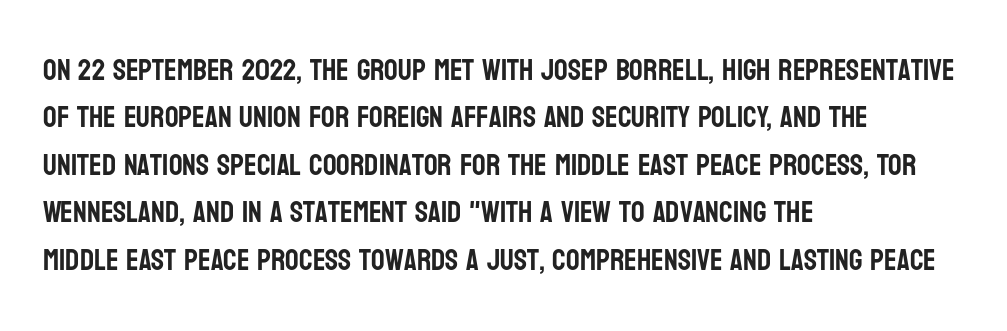
{"serif": "no", "italic": "no", "width": "condensed", "stroke_contrast": "low", "x_height": "large", "monospaced": "no", "underline": "no", "align": "left", "line_spacing": "normal", "line_spacing_ratio": 1.58, "letter_spacing": "normal", "letter_spacing_em": 0.0, "glyph_px": 30}
